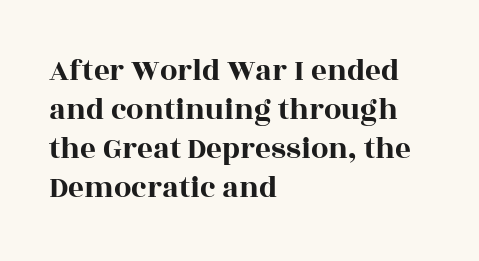
You can tell from the footed stems that serif type was used. The string is rendered with underlining switched off. The font's upright variant was chosen for this text. Horizontal alignment here is leftward, the default for most running prose. Regular leading. You could not count columns in this text — the font is proportionally spaced.
